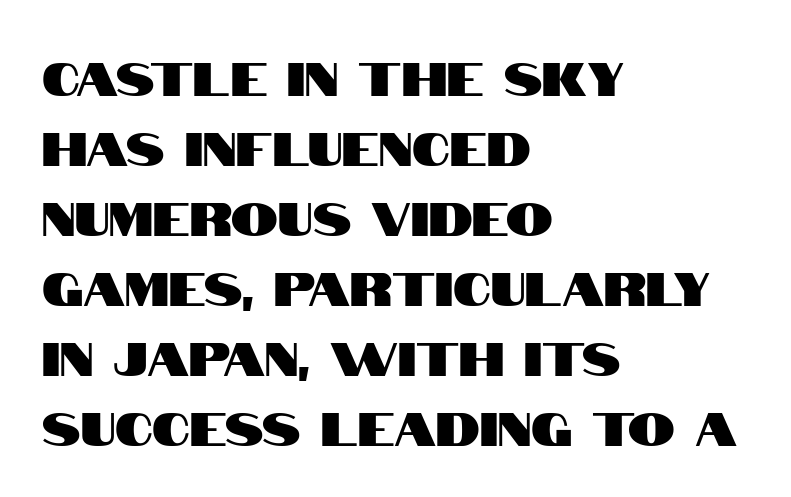
Q: Is the text italic (slanted)? A: No, it is upright.
Q: Is the typeface a serif or a sans-serif typeface? A: Sans-serif.
Q: Is the text underlined? A: No.
Q: How is the paragraph aligned? A: Left-aligned.
Q: Is the spacing between letters normal or unusually wide? A: Normal.
Q: Is the spacing between lines tight, normal or loose? A: Normal.
Q: Width (condensed, normal, or wide)? A: Condensed.
Q: Stroke contrast? A: High.
Q: x-height? A: Large.
Q: Monospaced? A: No.
